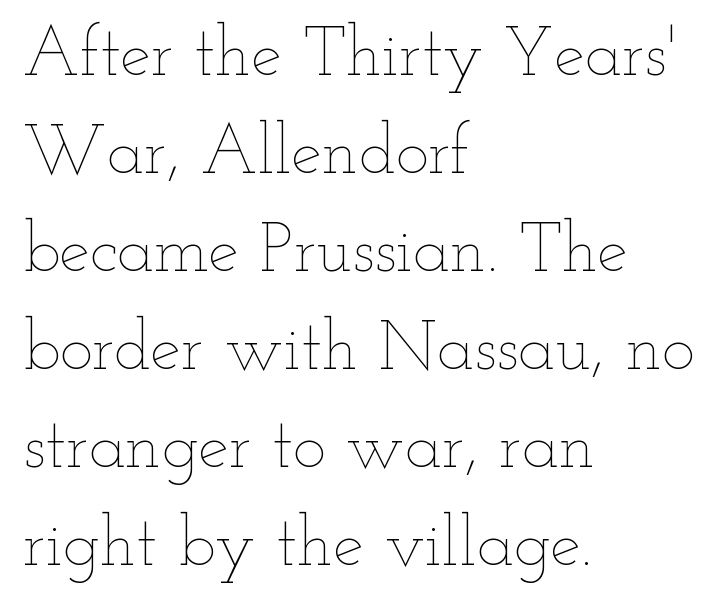
Q: Is the text bold? A: No.
Q: Is the text italic (slanted)? A: No, it is upright.
Q: Is the text underlined? A: No.
Q: How is the paragraph aligned? A: Left-aligned.
Q: Is the spacing between letters normal or unusually wide? A: Normal.
Q: Is the spacing between lines tight, normal or loose? A: Normal.
Q: Width (condensed, normal, or wide)? A: Wide.
Q: Stroke contrast? A: Low.
Q: x-height? A: Small.
Q: Monospaced? A: No.
